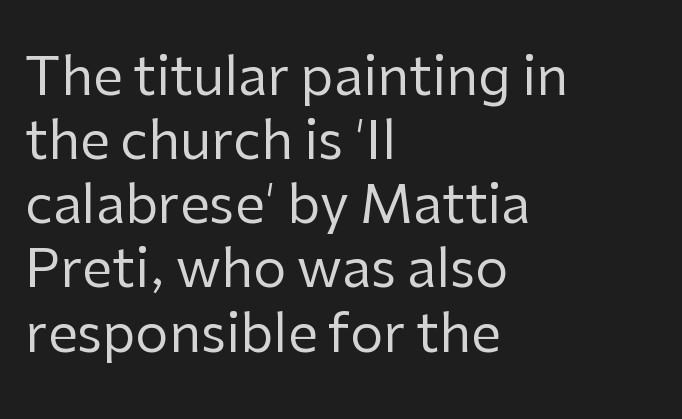
Line starts are locked; line ends wander. Examine the stroke ends and you'll find no serifs. Does extra space separate the letters? No, they use regular spacing. Compared with a typical body face, this is equally light or lighter still. Do the characters align in a grid? No, the font is proportional. Rendered with straight, roman letterforms.
